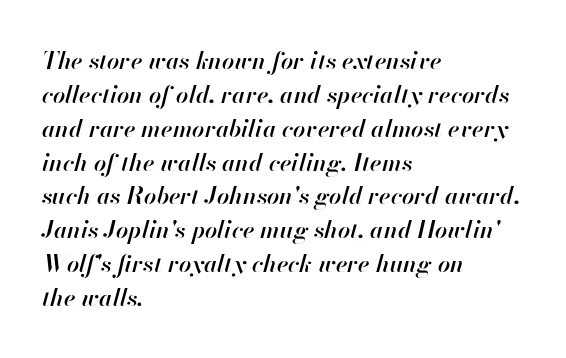
{"italic": "yes", "lean": "right", "slant_degrees": 13, "bold": "semi", "underline": "no", "align": "left", "line_spacing": "normal", "line_spacing_ratio": 1.41, "letter_spacing": "normal", "letter_spacing_em": 0.0, "glyph_px": 24}
